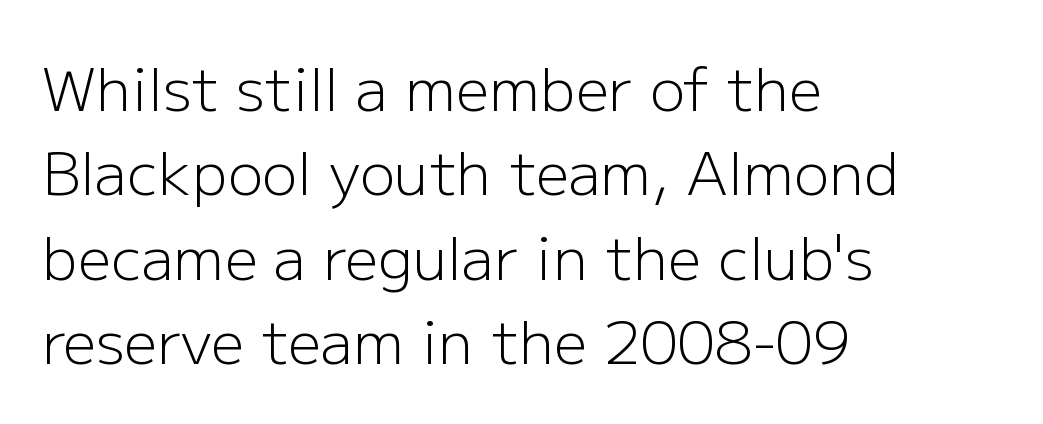
{"serif": "no", "italic": "no", "bold": "no", "weight": "light", "width": "normal", "stroke_contrast": "low", "x_height": "medium", "monospaced": "no", "underline": "no", "align": "left", "line_spacing": "normal", "line_spacing_ratio": 1.43, "letter_spacing": "normal", "letter_spacing_em": 0.0, "glyph_px": 59}
